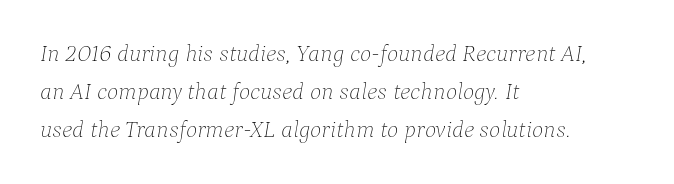
Slanted lettering throughout. The rendering anchors every line to the left-hand side. Interline gaps are of average width in this sample. Clear beneath every line of the passage. No extra tracking has been applied to these lines.
